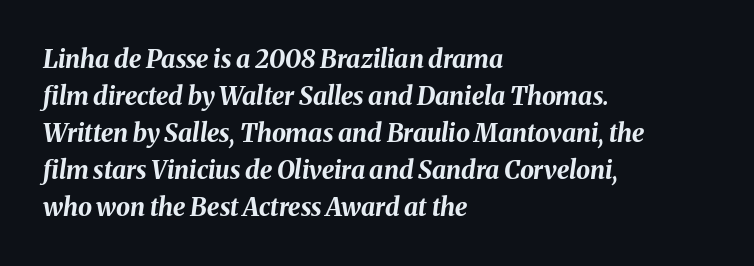
It's the slanting kind of type. The passage shown has conventional tracking throughout. On the weight axis this lands at bold, roughly 700. Words float on clear page, feet unadorned. Caption: multi-line text, flush left, ragged right. Students, observe: this is what conventionally led text looks like.
